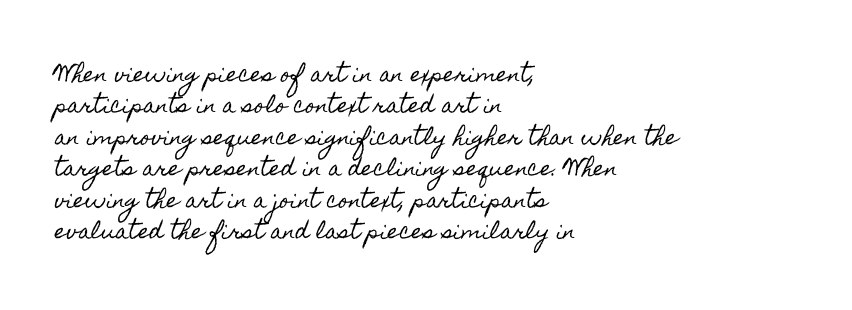
{"underline": "no", "align": "left", "line_spacing": "normal", "line_spacing_ratio": 1.57, "letter_spacing": "normal", "letter_spacing_em": 0.0, "glyph_px": 20}
